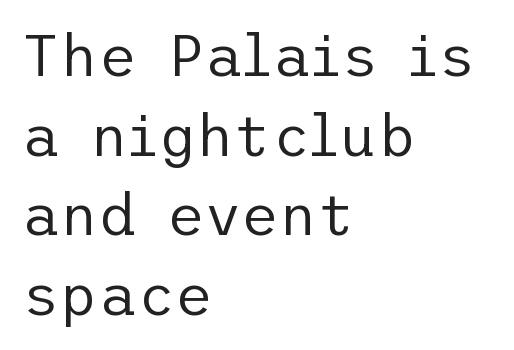
{"serif": "no", "italic": "no", "bold": "no", "weight": "regular", "width": "normal", "stroke_contrast": "low", "x_height": "medium", "underline": "no", "align": "left", "line_spacing": "normal", "line_spacing_ratio": 1.35, "letter_spacing": "normal", "letter_spacing_em": 0.0, "glyph_px": 59}
